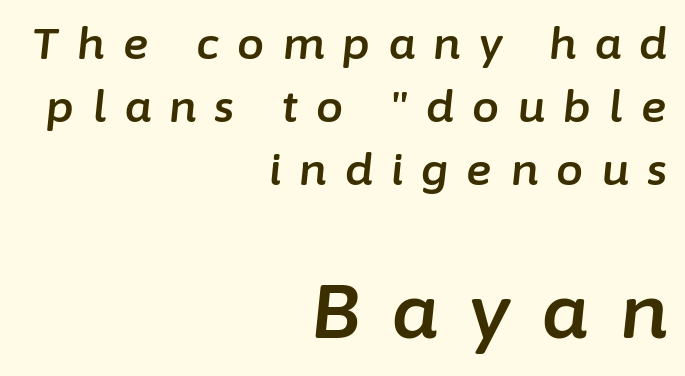
{"italic": "yes", "lean": "right", "slant_degrees": 6, "width": "normal", "stroke_contrast": "low", "x_height": "medium", "monospaced": "no", "underline": "no", "align": "right", "line_spacing": "normal", "line_spacing_ratio": 1.46, "letter_spacing": "wide", "letter_spacing_em": 0.43, "larger_block": "second", "size_ratio": 1.74, "glyph_px": 75}
